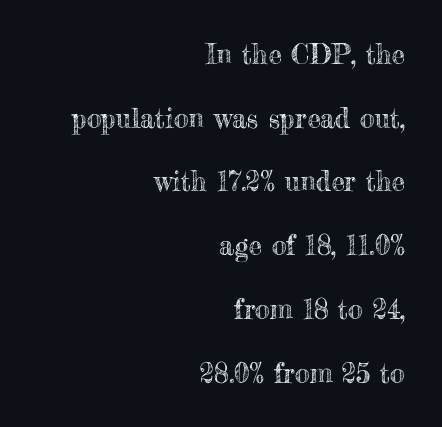
Q: Is the text italic (slanted)? A: No, it is upright.
Q: Is the text underlined? A: No.
Q: How is the paragraph aligned? A: Right-aligned.
Q: Is the spacing between letters normal or unusually wide? A: Normal.
Q: Is the spacing between lines tight, normal or loose? A: Loose.
